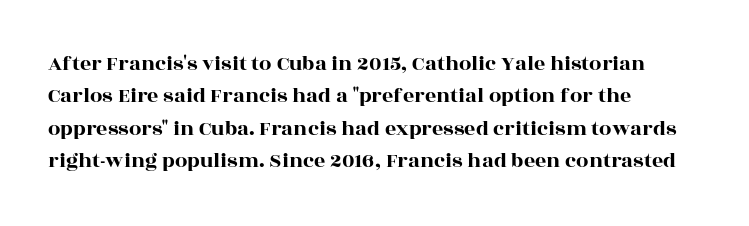
The image shows 22 px text type, upright; set left-aligned, normal line spacing (1.47x), normal letter spacing, not underlined.
